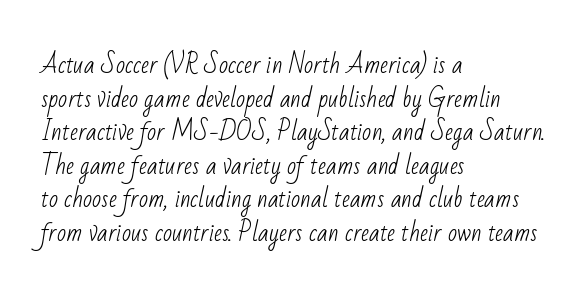
Horizontal alignment here is leftward, the default for most running prose. Weight: in the light-to-regular range. The glyphs are unaccompanied by any horizontal stroke below them. The lines sit at an ordinary, default distance from one another. Standard letterfit; no display-style spreading of the glyphs.
